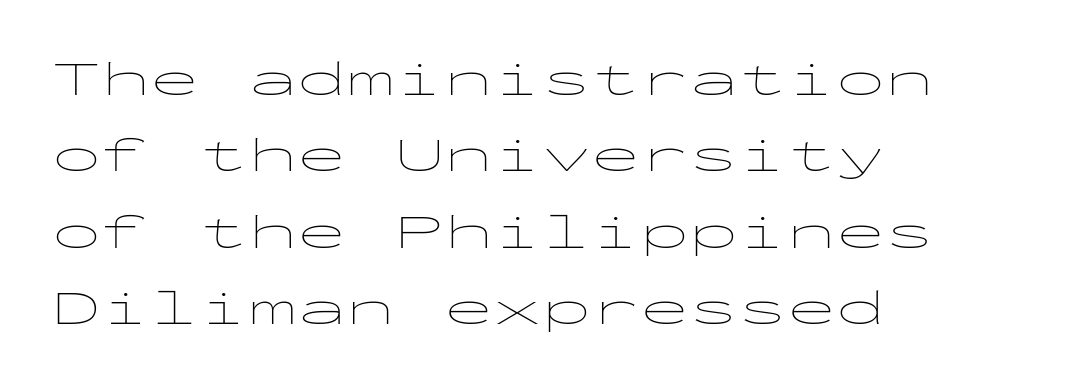
Q: Is the text bold? A: No.
Q: Is the text italic (slanted)? A: No, it is upright.
Q: Is the typeface a serif or a sans-serif typeface? A: Sans-serif.
Q: Is the text underlined? A: No.
Q: How is the paragraph aligned? A: Left-aligned.
Q: Is the spacing between letters normal or unusually wide? A: Normal.
Q: Is the spacing between lines tight, normal or loose? A: Normal.
Q: Width (condensed, normal, or wide)? A: Wide.
Q: Stroke contrast? A: Low.
Q: x-height? A: Medium.
Q: Monospaced? A: Yes.
